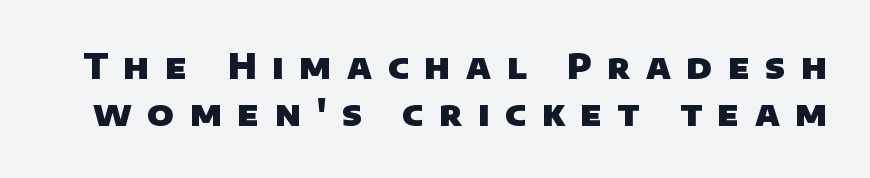
{"serif": "no", "bold": "yes", "weight": "heavy", "width": "normal", "stroke_contrast": "low", "x_height": "large", "monospaced": "no", "underline": "no", "line_spacing": "normal", "line_spacing_ratio": 1.39, "letter_spacing": "wide", "letter_spacing_em": 0.46, "glyph_px": 34}
